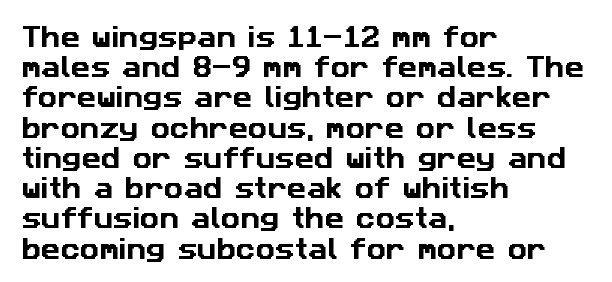
Each new line begins a customary step beneath the previous one. This rendering features lettering with no underline. This rendering uses left alignment, leaving the right contour irregular. How are the letters spaced? Ordinarily, with no added tracking.
